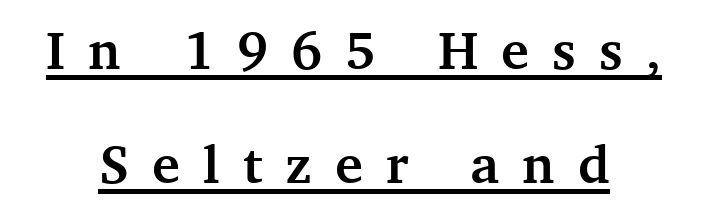
The image shows 53 px semibold serif type, upright; set centered, loose line spacing (2.15x), unusually wide letter spacing (+0.44 em), underlined; medium stroke contrast and a medium x-height.
